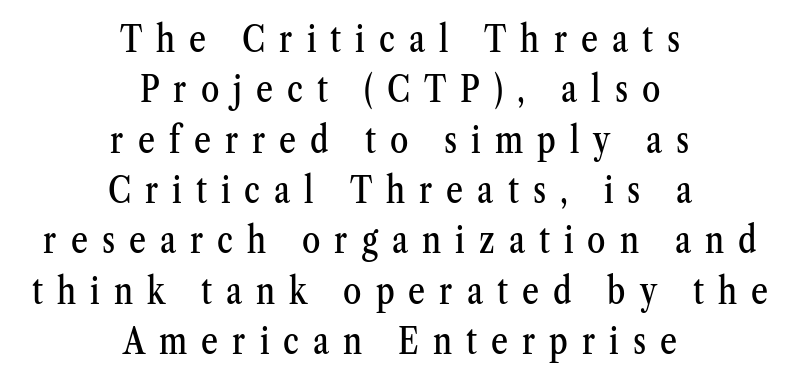
Old-style or modern, the face here clearly has serifs. Glyph-to-glyph distance is far greater than everyday printed text. Nobody drew a line under any word here. Do the letters lean? They stand straight. Does the leading feel generous? No, just average. These lines are rendered in a variable-pitch font.
